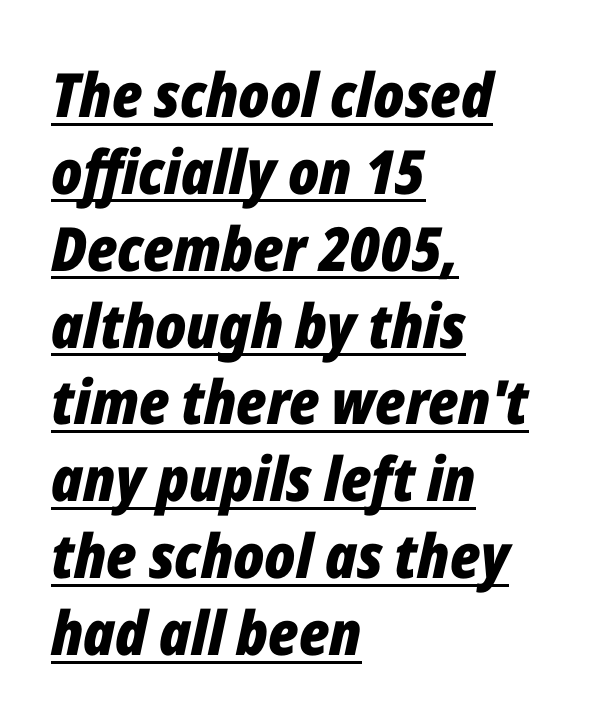
Q: Is the text bold? A: Yes.
Q: Is the text italic (slanted)? A: Yes, it leans right by about 12 degrees.
Q: Is the text underlined? A: Yes.
Q: How is the paragraph aligned? A: Left-aligned.
Q: Is the spacing between letters normal or unusually wide? A: Normal.
Q: Is the spacing between lines tight, normal or loose? A: Normal.
Q: Width (condensed, normal, or wide)? A: Condensed.
Q: Stroke contrast? A: Low.
Q: x-height? A: Medium.
Q: Monospaced? A: No.
